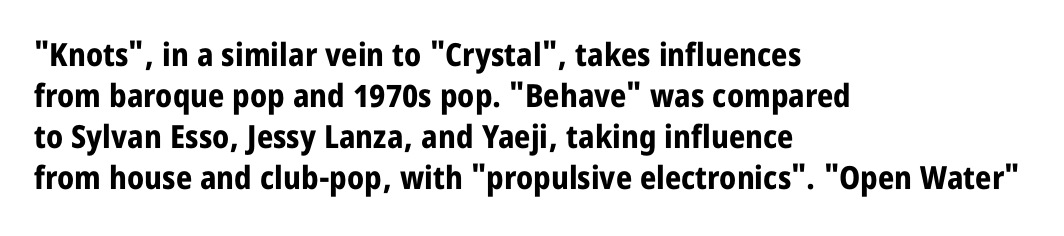
The image shows 32 px bold, condensed sans-serif type, upright; set left-aligned, normal line spacing (1.28x), normal letter spacing, not underlined; low stroke contrast and a large x-height.
